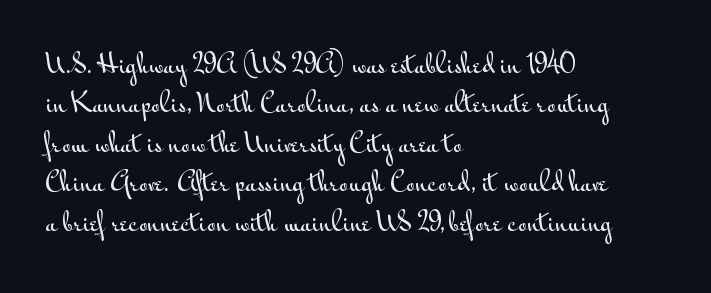
The image shows 25 px text type; set left-aligned, normal line spacing (1.58x), normal letter spacing, not underlined.
